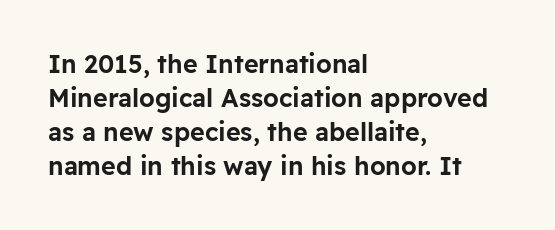
The image shows 25 px text type, upright; set left-aligned, normal line spacing (1.36x), normal letter spacing, not underlined.
